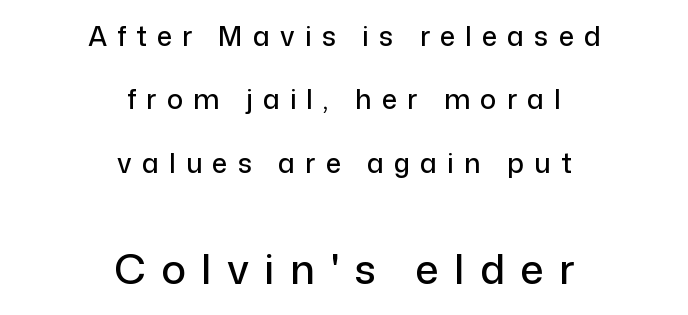
Q: Is the text italic (slanted)? A: No, it is upright.
Q: Is the typeface a serif or a sans-serif typeface? A: Sans-serif.
Q: Is the text underlined? A: No.
Q: How is the paragraph aligned? A: Centered.
Q: Is the spacing between letters normal or unusually wide? A: Unusually wide.
Q: Is the spacing between lines tight, normal or loose? A: Loose.
Q: Which block of text is set in a larger size, the first (top) or the second (bottom)? A: The second (bottom) one.
Q: Width (condensed, normal, or wide)? A: Normal.
Q: Stroke contrast? A: Low.
Q: x-height? A: Medium.
Q: Monospaced? A: No.
